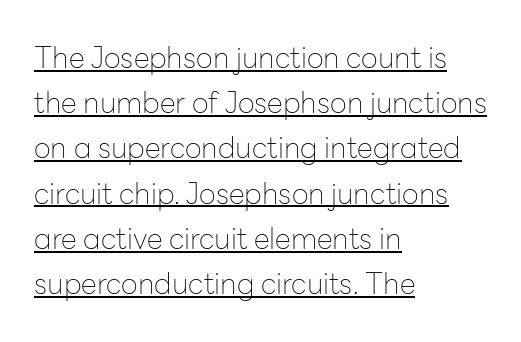
{"serif": "no", "italic": "no", "bold": "no", "weight": "thin", "width": "normal", "stroke_contrast": "low", "x_height": "medium", "monospaced": "no", "underline": "yes", "align": "left", "line_spacing": "normal", "line_spacing_ratio": 1.56, "letter_spacing": "normal", "letter_spacing_em": 0.0, "glyph_px": 29}
